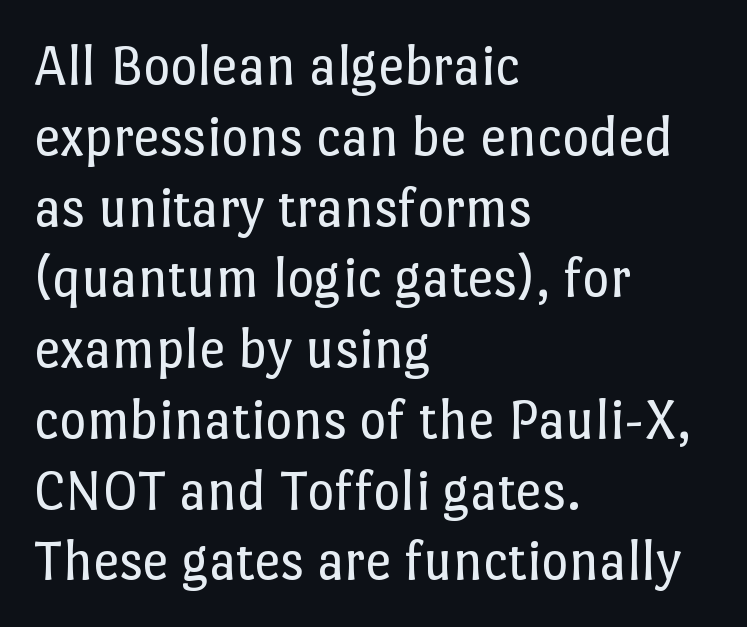
Q: Is the text bold? A: No.
Q: Is the text italic (slanted)? A: No, it is upright.
Q: Is the text underlined? A: No.
Q: How is the paragraph aligned? A: Left-aligned.
Q: Is the spacing between letters normal or unusually wide? A: Normal.
Q: Width (condensed, normal, or wide)? A: Normal.
Q: Stroke contrast? A: Low.
Q: x-height? A: Medium.
Q: Monospaced? A: No.
